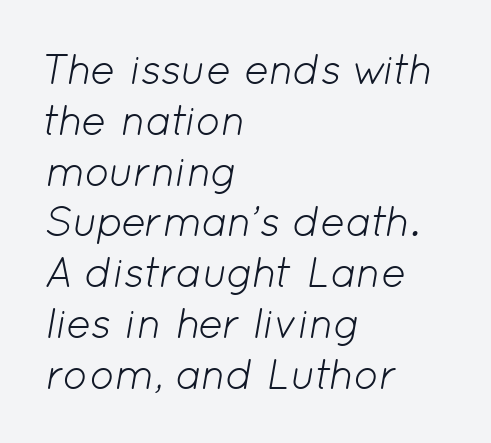
Q: Is the text bold? A: No.
Q: Is the text italic (slanted)? A: Yes, it leans right by about 12 degrees.
Q: Is the text underlined? A: No.
Q: How is the paragraph aligned? A: Left-aligned.
Q: Is the spacing between letters normal or unusually wide? A: Normal.
Q: Width (condensed, normal, or wide)? A: Normal.
Q: Stroke contrast? A: Low.
Q: x-height? A: Medium.
Q: Monospaced? A: No.
